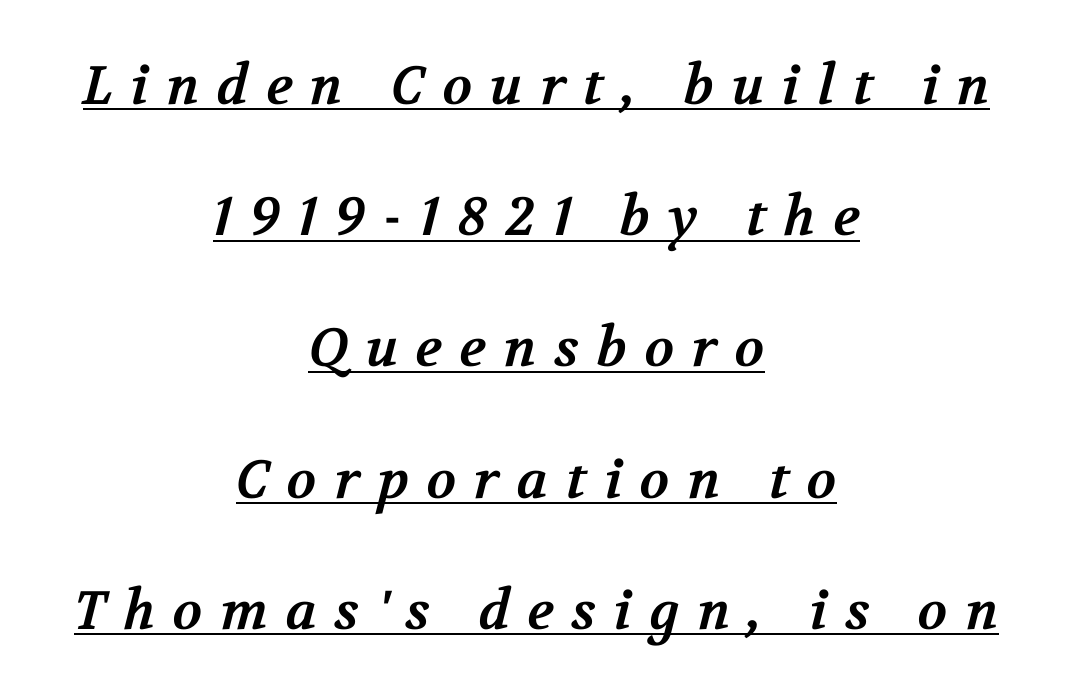
{"serif": "yes", "bold": "yes", "weight": "bold", "width": "normal", "stroke_contrast": "medium", "x_height": "medium", "monospaced": "no", "underline": "yes", "align": "center", "line_spacing": "loose", "line_spacing_ratio": 2.43, "letter_spacing": "wide", "letter_spacing_em": 0.33, "glyph_px": 54}
